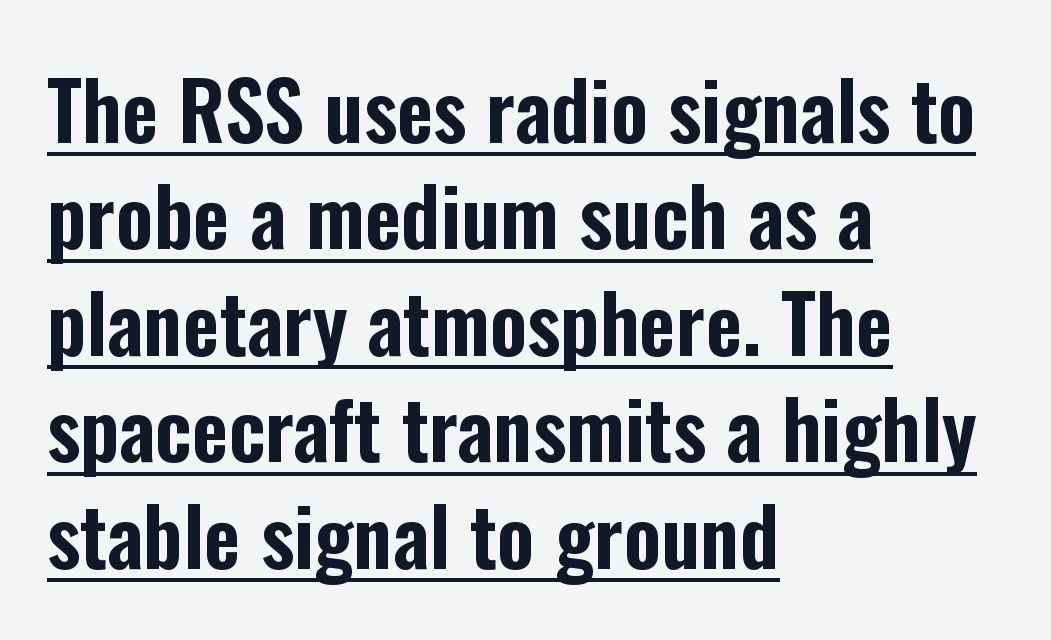
The passage shown is typeset with a sans-serif family. Every stem runs plumb, perpendicular to the baseline. All the whitespace from short lines collects on the right. Proportional: the letters do not fall into vertical columns. Caption: standard tracking, unaltered. Line spacing here is normal.
